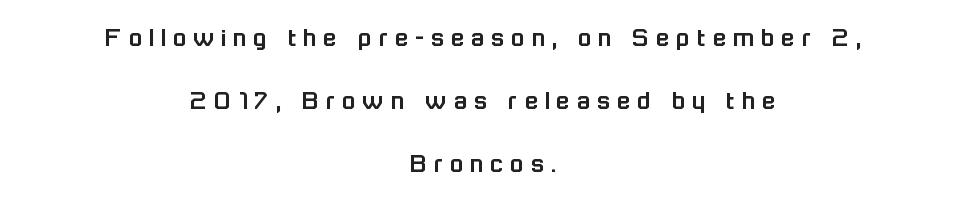
The image shows 28 px sans-serif type, upright; set centered, loose line spacing (2.25x), unusually wide letter spacing (+0.24 em), not underlined; low stroke contrast and a medium x-height.
